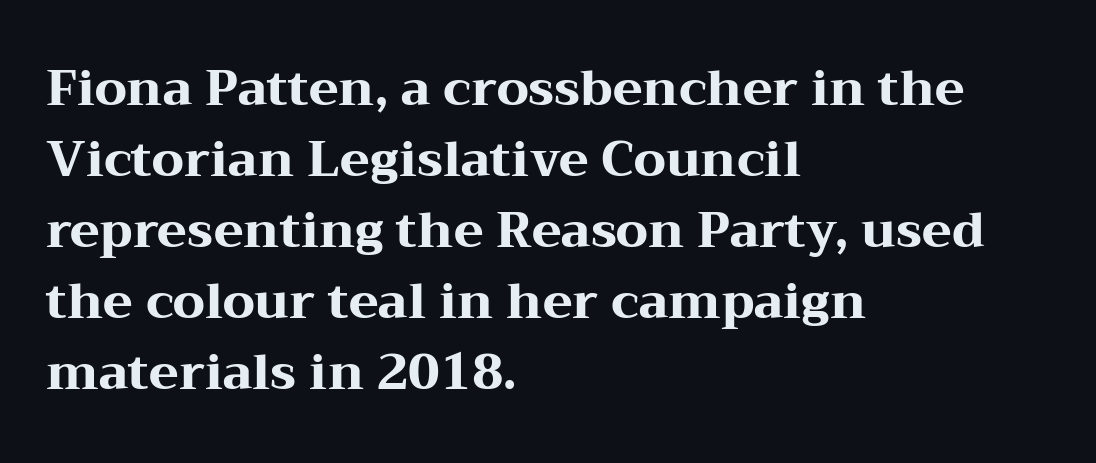
Q: Is the text bold? A: Yes.
Q: Is the text italic (slanted)? A: No, it is upright.
Q: Is the typeface a serif or a sans-serif typeface? A: Serif.
Q: Is the text underlined? A: No.
Q: How is the paragraph aligned? A: Left-aligned.
Q: Is the spacing between letters normal or unusually wide? A: Normal.
Q: Is the spacing between lines tight, normal or loose? A: Normal.
Q: Width (condensed, normal, or wide)? A: Wide.
Q: Stroke contrast? A: Medium.
Q: x-height? A: Medium.
Q: Monospaced? A: No.
